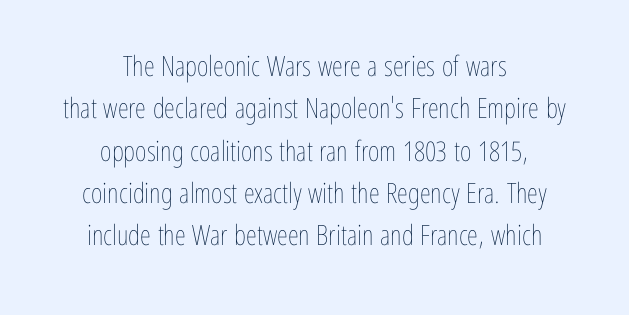
The image shows 28 px thin, condensed type, upright; set centered, normal line spacing (1.51x), normal letter spacing, not underlined; low stroke contrast and a medium x-height.
